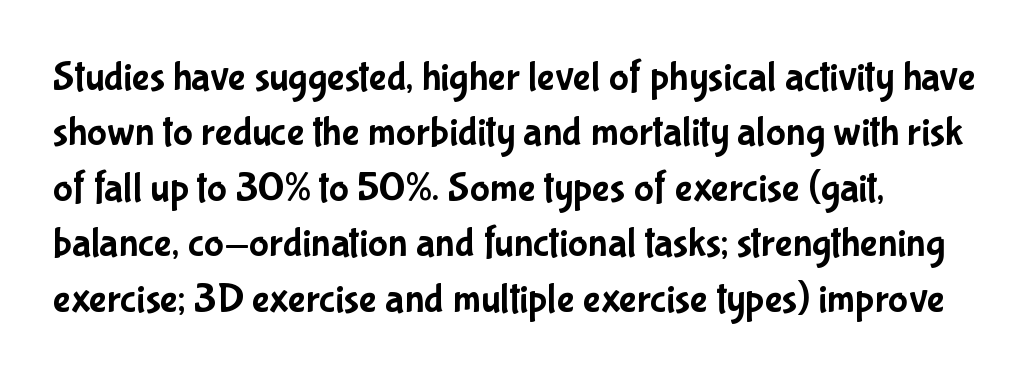
{"serif": "no", "italic": "no", "width": "condensed", "stroke_contrast": "low", "x_height": "medium", "monospaced": "no", "underline": "no", "align": "left", "line_spacing": "normal", "line_spacing_ratio": 1.32, "letter_spacing": "normal", "letter_spacing_em": 0.0, "glyph_px": 42}
